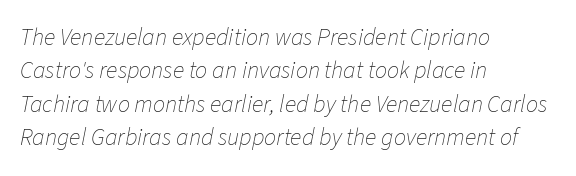
{"italic": "yes", "lean": "right", "slant_degrees": 11, "bold": "no", "underline": "no", "align": "left", "line_spacing": "normal", "line_spacing_ratio": 1.39, "letter_spacing": "normal", "letter_spacing_em": 0.0, "glyph_px": 24}
